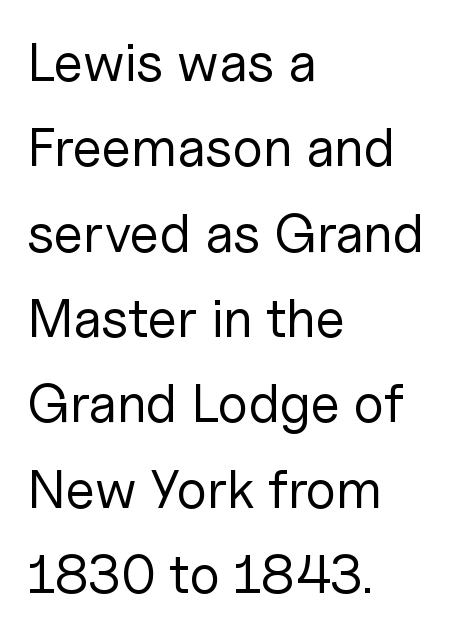
The image shows 54 px regular-weight sans-serif type, upright; set left-aligned, normal line spacing (1.58x), normal letter spacing, not underlined; low stroke contrast and a medium x-height.
